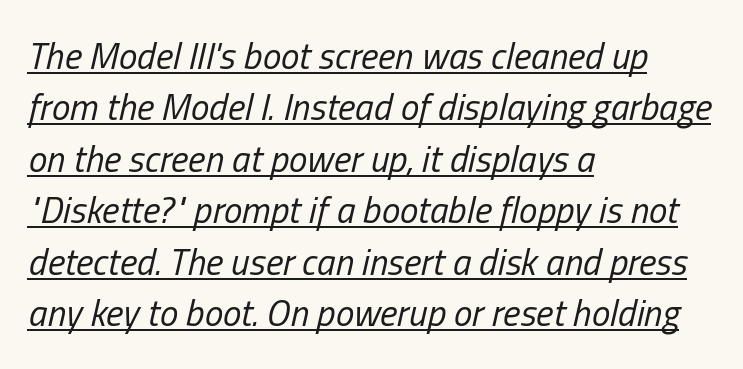
Q: Is the text bold? A: No.
Q: Is the text italic (slanted)? A: Yes, it leans right by about 13 degrees.
Q: Is the text underlined? A: Yes.
Q: How is the paragraph aligned? A: Left-aligned.
Q: Is the spacing between letters normal or unusually wide? A: Normal.
Q: Is the spacing between lines tight, normal or loose? A: Normal.
Q: Width (condensed, normal, or wide)? A: Condensed.
Q: Stroke contrast? A: Low.
Q: x-height? A: Medium.
Q: Monospaced? A: No.
